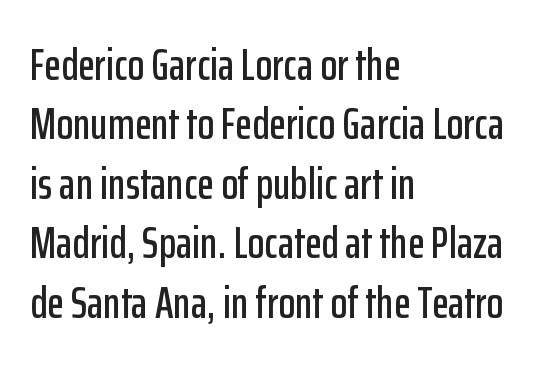
{"serif": "no", "italic": "no", "width": "condensed", "stroke_contrast": "low", "x_height": "medium", "monospaced": "no", "underline": "no", "align": "left", "line_spacing": "normal", "line_spacing_ratio": 1.35, "letter_spacing": "normal", "letter_spacing_em": 0.0, "glyph_px": 44}
